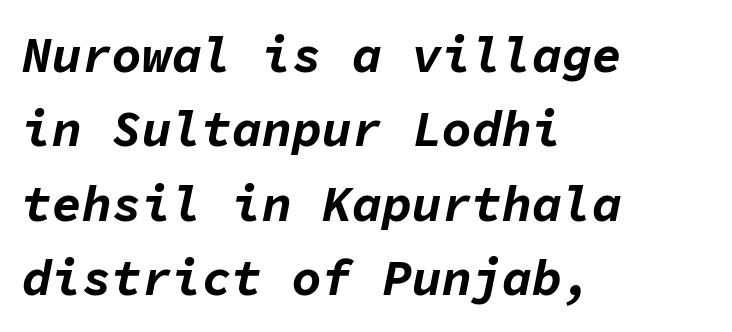
The image shows 50 px bold type, italic (leaning right), monospaced; set left-aligned, normal line spacing (1.49x), normal letter spacing, not underlined; low stroke contrast and a medium x-height.
